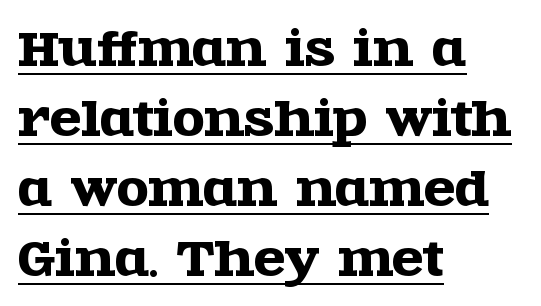
The paragraph shown leans on its left margin. These lines were composed using upright roman letters. Caption: lettering with a line underneath. This sample uses plain, unmodified letter spacing. The rows are spaced the way most documents space them. Font category for this specimen: serif.
